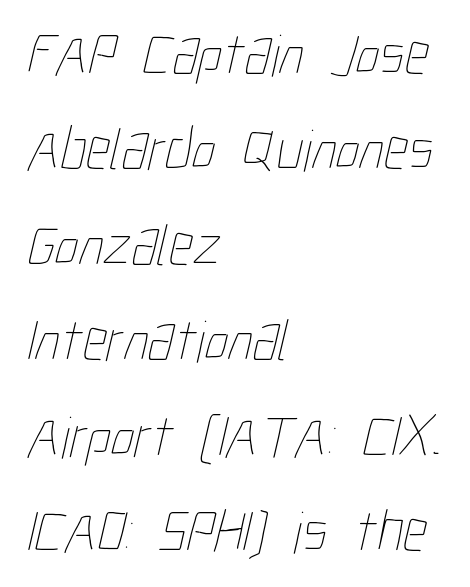
This rendering uses left alignment, leaving the right contour irregular. Leading matches the norm, producing a regular column. Letter spacing: default. Has an underline been added? It has not. Weight: regular or lighter.
